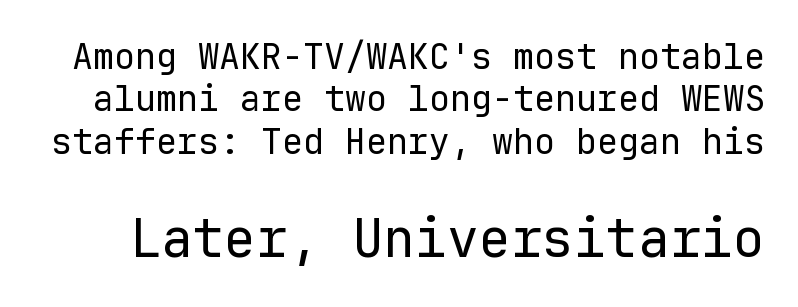
Q: Is the text bold? A: No.
Q: Is the text italic (slanted)? A: No, it is upright.
Q: Is the typeface a serif or a sans-serif typeface? A: Sans-serif.
Q: Is the text underlined? A: No.
Q: Is the spacing between letters normal or unusually wide? A: Normal.
Q: Which block of text is set in a larger size, the first (top) or the second (bottom)? A: The second (bottom) one.
Q: Width (condensed, normal, or wide)? A: Normal.
Q: Stroke contrast? A: Low.
Q: x-height? A: Medium.
Q: Monospaced? A: Yes.
